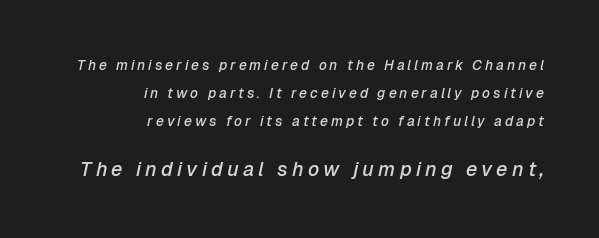
The image shows 20 px text type, italic (leaning right); set right-aligned, loose line spacing (2.01x), unusually wide letter spacing (+0.21 em), not underlined; the second (bottom) block is 1.43x larger.
